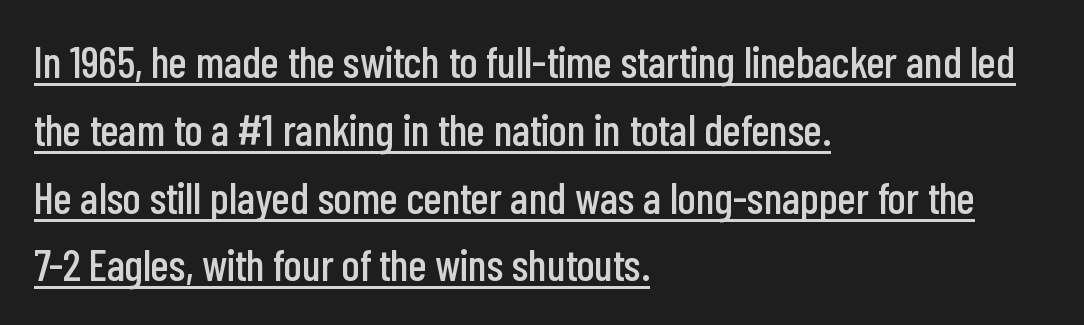
Q: Is the text italic (slanted)? A: No, it is upright.
Q: Is the typeface a serif or a sans-serif typeface? A: Sans-serif.
Q: Is the text underlined? A: Yes.
Q: How is the paragraph aligned? A: Left-aligned.
Q: Is the spacing between letters normal or unusually wide? A: Normal.
Q: Is the spacing between lines tight, normal or loose? A: Normal.
Q: Width (condensed, normal, or wide)? A: Condensed.
Q: Stroke contrast? A: Low.
Q: x-height? A: Medium.
Q: Monospaced? A: No.
